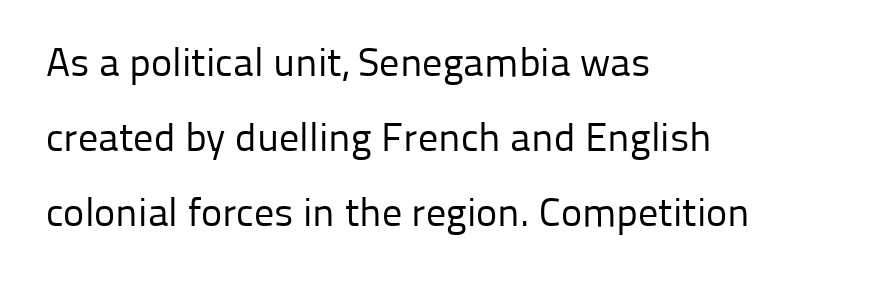
The image shows 40 px regular-weight sans-serif type, upright; set left-aligned, line spacing 1.88x, normal letter spacing, not underlined; low stroke contrast and a medium x-height.
